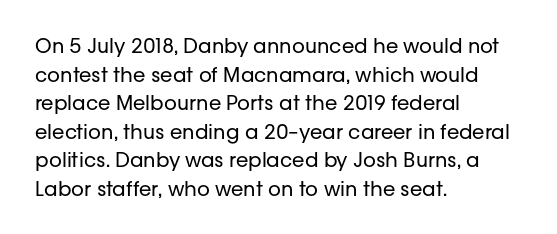
{"italic": "no", "bold": "no", "underline": "no", "align": "left", "line_spacing": "normal", "line_spacing_ratio": 1.43, "letter_spacing": "normal", "letter_spacing_em": 0.0, "glyph_px": 20}
